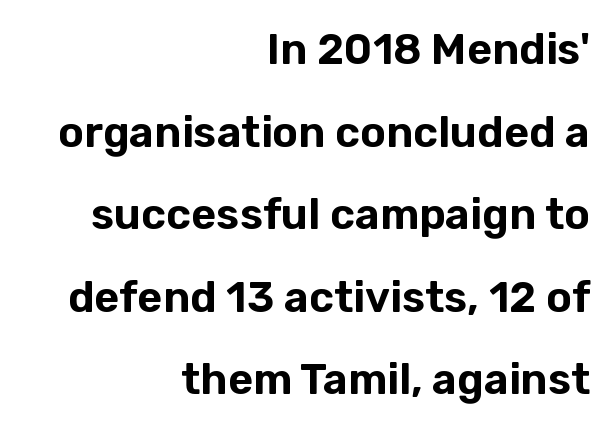
{"serif": "no", "italic": "no", "width": "normal", "stroke_contrast": "low", "x_height": "medium", "monospaced": "no", "underline": "no", "align": "right", "line_spacing": "loose", "line_spacing_ratio": 1.92, "letter_spacing": "normal", "letter_spacing_em": 0.0, "glyph_px": 43}
